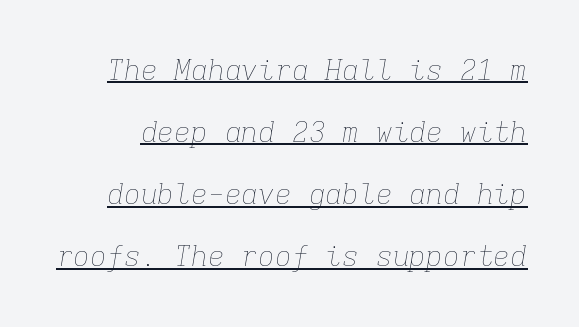
{"italic": "yes", "lean": "right", "slant_degrees": 9, "bold": "no", "weight": "thin", "width": "normal", "stroke_contrast": "low", "x_height": "medium", "monospaced": "yes", "underline": "yes", "line_spacing": "loose", "line_spacing_ratio": 2.22, "letter_spacing": "normal", "letter_spacing_em": 0.0, "glyph_px": 28}
